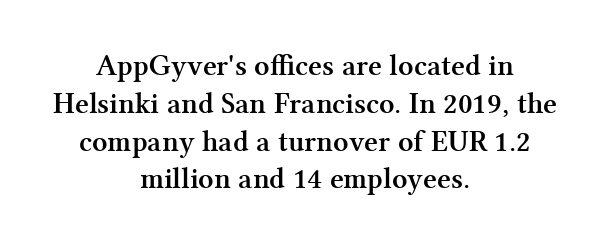
Standard letterfit; no display-style spreading of the glyphs. Do the characters align in a grid? No, the font is proportional. I'd describe the lettering as bold — thick and assertive. What kind of face is this? One with serifs. Each row of text sits above clean, open space. The type sits square on the baseline with zero lean.
